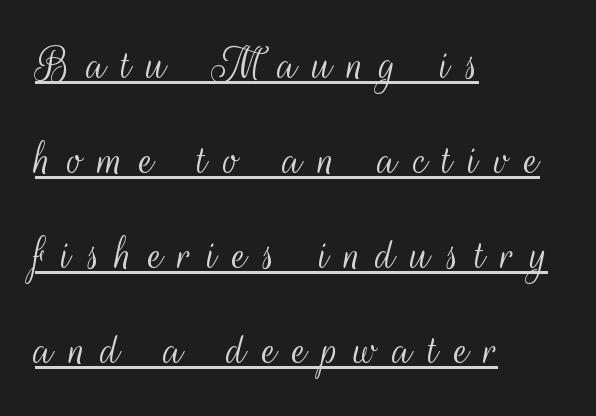
Bold? No — there's no thickening of the strokes. No feet cap the strokes, marking this as sans-serif type. Varying glyph widths throughout — classic text-font behaviour. Observe the wide spacing: letters keep a clear distance from each other.
